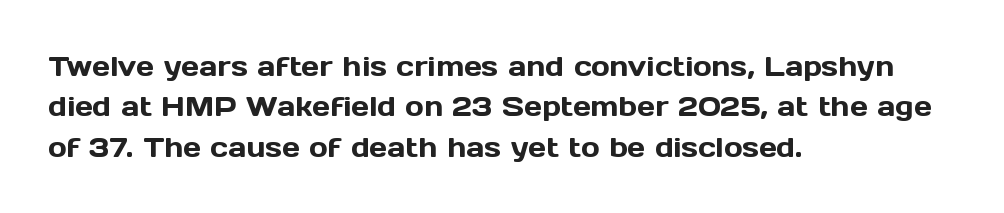
The image shows 28 px sans-serif type, upright; set left-aligned, normal line spacing (1.44x), normal letter spacing, not underlined; a medium x-height.
